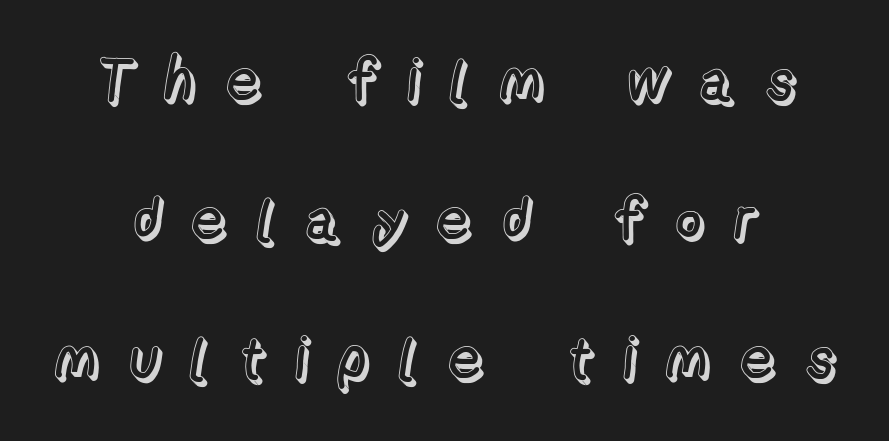
The passage shown stacks its lines with a broad gap. This sample has the flowing, uneven cadence of proportional lettering. Clear beneath every line of the passage. The rendering inserts visible extra space after every character.
